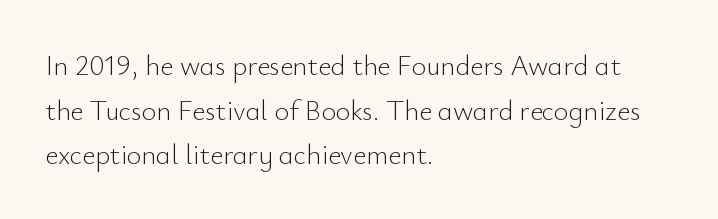
Q: Is the text bold? A: No.
Q: Is the text italic (slanted)? A: No, it is upright.
Q: Is the typeface a serif or a sans-serif typeface? A: Sans-serif.
Q: Is the text underlined? A: No.
Q: How is the paragraph aligned? A: Left-aligned.
Q: Is the spacing between letters normal or unusually wide? A: Normal.
Q: Is the spacing between lines tight, normal or loose? A: Normal.
Q: Width (condensed, normal, or wide)? A: Normal.
Q: Stroke contrast? A: Low.
Q: x-height? A: Small.
Q: Monospaced? A: No.
